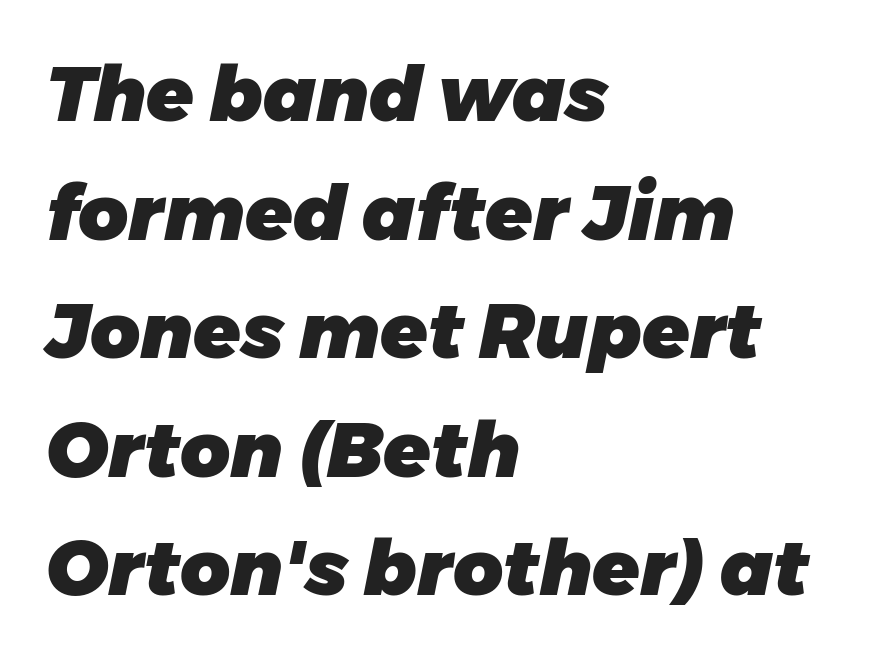
{"italic": "yes", "lean": "right", "slant_degrees": 11, "bold": "yes", "weight": "heavy", "width": "normal", "stroke_contrast": "low", "x_height": "medium", "monospaced": "no", "underline": "no", "align": "left", "line_spacing": "normal", "line_spacing_ratio": 1.54, "letter_spacing": "normal", "letter_spacing_em": 0.0, "glyph_px": 77}
